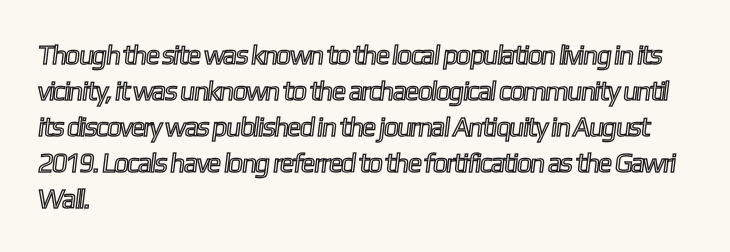
Q: Is the text underlined? A: No.
Q: How is the paragraph aligned? A: Left-aligned.
Q: Is the spacing between letters normal or unusually wide? A: Normal.
Q: Is the spacing between lines tight, normal or loose? A: Normal.
